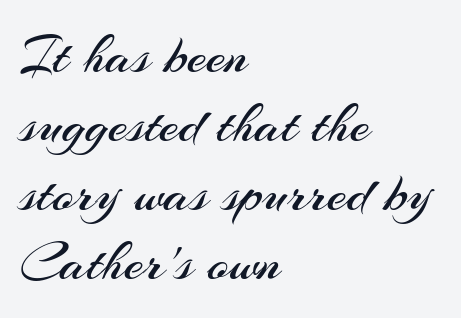
Q: Is the text bold? A: No.
Q: Is the text italic (slanted)? A: Yes.
Q: Is the typeface a serif or a sans-serif typeface? A: Sans-serif.
Q: Is the text underlined? A: No.
Q: How is the paragraph aligned? A: Left-aligned.
Q: Is the spacing between letters normal or unusually wide? A: Normal.
Q: Width (condensed, normal, or wide)? A: Normal.
Q: Stroke contrast? A: Medium.
Q: x-height? A: Small.
Q: Monospaced? A: No.
